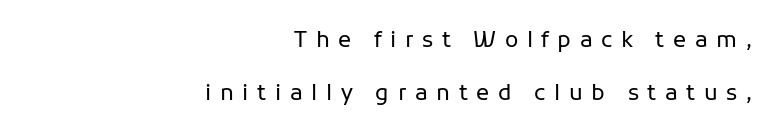
{"italic": "no", "bold": "no", "underline": "no", "align": "right", "line_spacing": "loose", "line_spacing_ratio": 2.43, "letter_spacing": "wide", "letter_spacing_em": 0.39, "glyph_px": 22}
